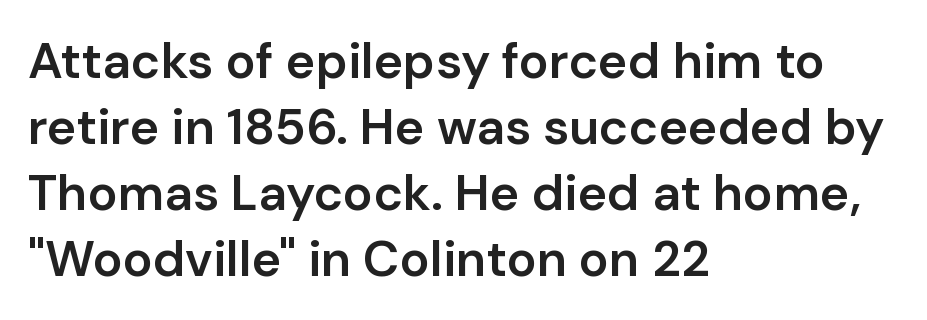
The type family on display is of the sans-serif kind. Check the space under the baseline: it is left empty. Short note: letters normally spaced. Strokes here are thickened, but only to semibold level. All the whitespace from short lines collects on the right. How would I describe the line gaps? Plain and ordinary.
